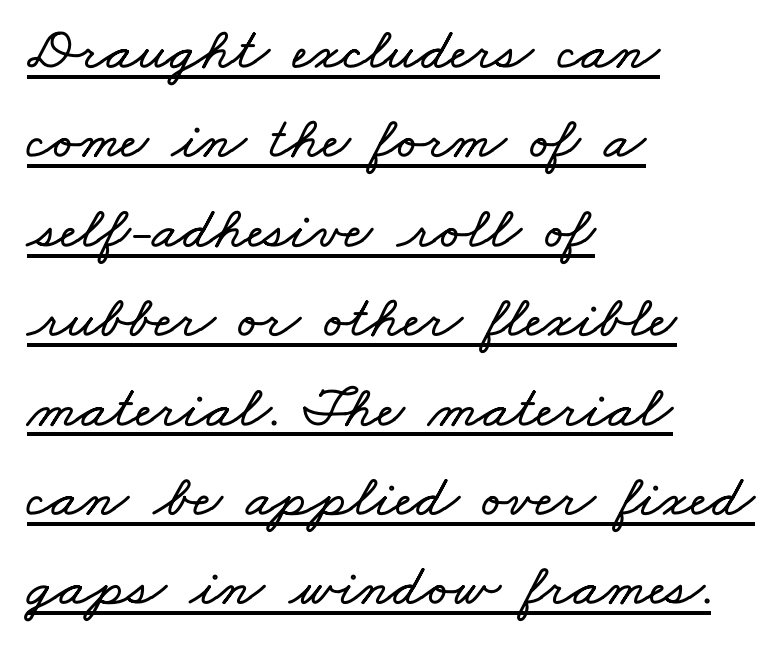
{"width": "wide", "stroke_contrast": "low", "x_height": "small", "monospaced": "no", "underline": "yes", "align": "left", "line_spacing": "normal", "line_spacing_ratio": 1.49, "letter_spacing": "normal", "letter_spacing_em": 0.0, "glyph_px": 60}
